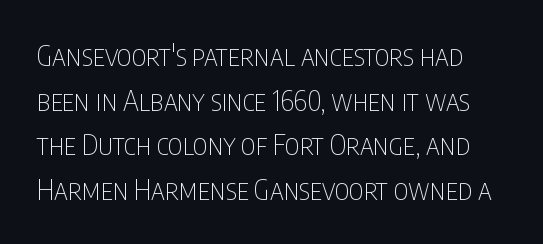
{"serif": "no", "italic": "no", "bold": "no", "weight": "thin", "width": "condensed", "stroke_contrast": "low", "x_height": "large", "monospaced": "no", "underline": "no", "line_spacing": "normal", "line_spacing_ratio": 1.59, "letter_spacing": "normal", "letter_spacing_em": 0.0, "glyph_px": 28}
